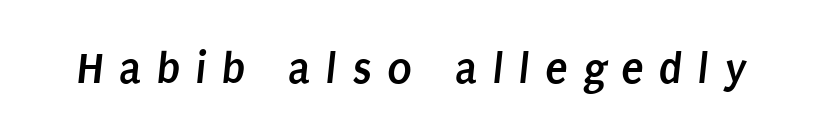
{"serif": "no", "bold": "yes", "weight": "semibold", "width": "condensed", "stroke_contrast": "low", "x_height": "large", "monospaced": "no", "underline": "no", "letter_spacing": "wide", "letter_spacing_em": 0.33, "glyph_px": 46}
